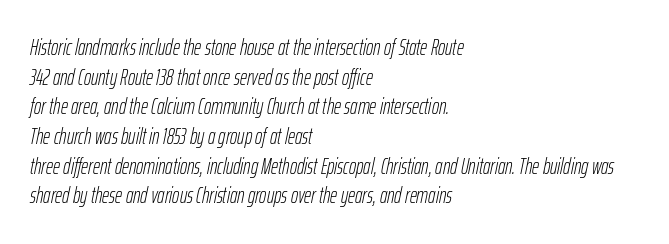
{"italic": "yes", "lean": "right", "slant_degrees": 12, "bold": "no", "underline": "no", "align": "left", "line_spacing": "normal", "line_spacing_ratio": 1.35, "letter_spacing": "normal", "letter_spacing_em": 0.0, "glyph_px": 22}
